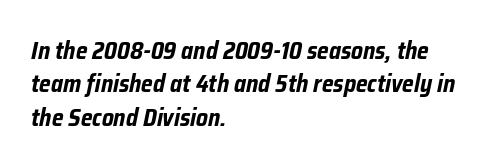
{"italic": "yes", "lean": "right", "slant_degrees": 12, "bold": "yes", "underline": "no", "align": "left", "line_spacing": "normal", "line_spacing_ratio": 1.39, "letter_spacing": "normal", "letter_spacing_em": 0.0, "glyph_px": 24}
